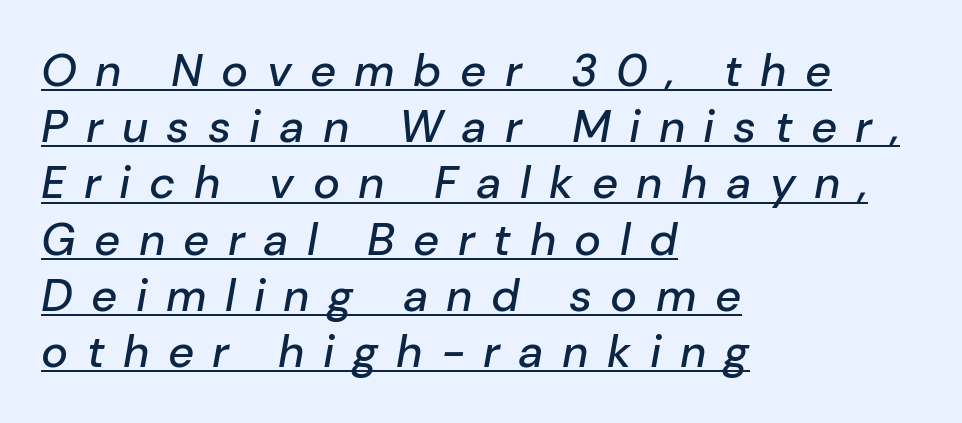
{"italic": "yes", "lean": "right", "slant_degrees": 10, "width": "normal", "stroke_contrast": "low", "x_height": "medium", "monospaced": "no", "underline": "yes", "align": "left", "line_spacing": "normal", "line_spacing_ratio": 1.25, "letter_spacing": "wide", "letter_spacing_em": 0.41, "glyph_px": 45}
